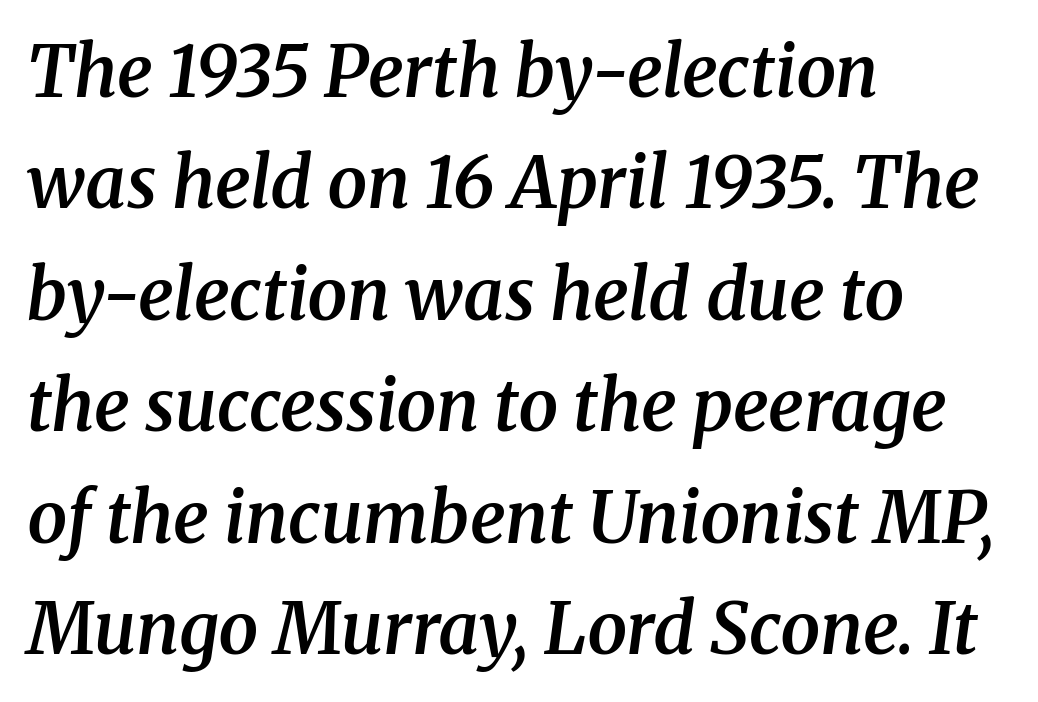
Style check: oblique. Rule under the text: the space is simply empty. Leading matches the norm, producing a regular column. Caption: semibold face, moderately heavy strokes. Notice how the passage keeps a crisp vertical edge on the left only.
